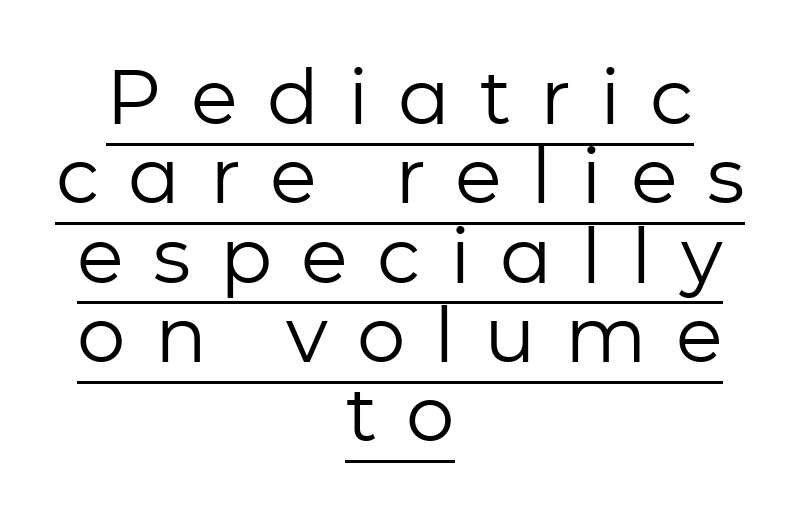
Q: Is the text bold? A: No.
Q: Is the text italic (slanted)? A: No, it is upright.
Q: Is the typeface a serif or a sans-serif typeface? A: Sans-serif.
Q: Is the text underlined? A: Yes.
Q: How is the paragraph aligned? A: Centered.
Q: Is the spacing between letters normal or unusually wide? A: Unusually wide.
Q: Is the spacing between lines tight, normal or loose? A: Tight.
Q: Width (condensed, normal, or wide)? A: Normal.
Q: Stroke contrast? A: Low.
Q: x-height? A: Medium.
Q: Monospaced? A: No.
